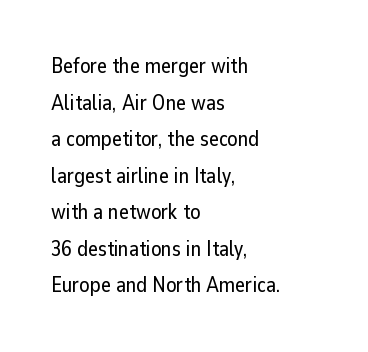
A typesetter would mark this as roman, not italic. Where is the straight margin? On the left. Short note: letters normally spaced. Clear beneath every line of the passage.
